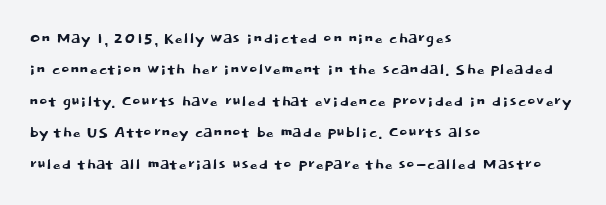
The image shows 20 px text type, upright; set left-aligned, normal line spacing (1.57x), normal letter spacing, not underlined.
